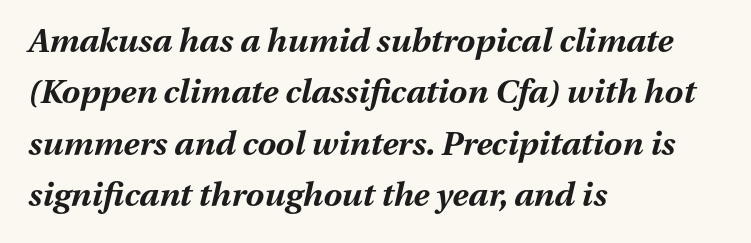
Q: Is the text bold? A: Yes.
Q: Is the text italic (slanted)? A: Yes, it leans right by about 13 degrees.
Q: Is the text underlined? A: No.
Q: How is the paragraph aligned? A: Left-aligned.
Q: Is the spacing between letters normal or unusually wide? A: Normal.
Q: Is the spacing between lines tight, normal or loose? A: Normal.
Q: Width (condensed, normal, or wide)? A: Normal.
Q: Stroke contrast? A: Medium.
Q: x-height? A: Medium.
Q: Monospaced? A: No.
